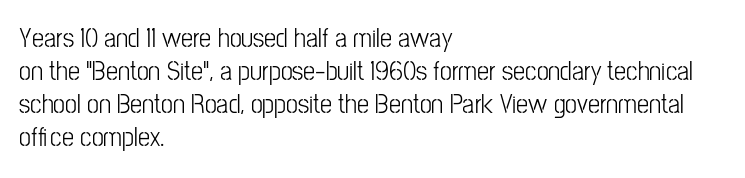
The type sits square on the baseline with zero lean. All the whitespace from short lines collects on the right. Students, note that the glyphs here touch the page at normal intervals. Weight class: somewhere from thin through regular. The foot of each line stays bare and open.
